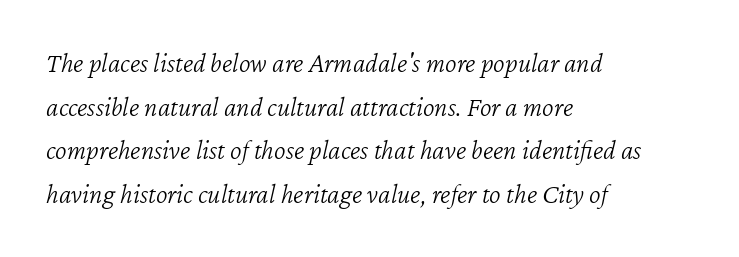
Observe the lean: these are italic letterforms. Standard letterfit; no display-style spreading of the glyphs. Line beginnings align vertically; line endings do not. Varying glyph widths throughout — classic text-font behaviour.
